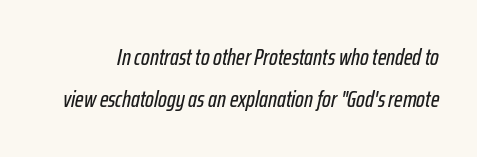
The image shows 23 px text type, italic (leaning right); set line spacing 1.83x, normal letter spacing, not underlined.
